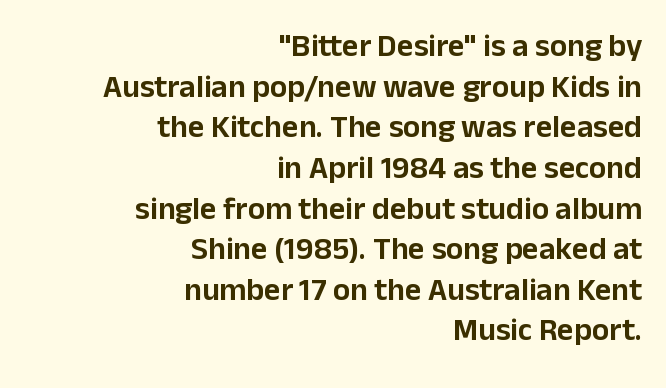
Q: Is the text italic (slanted)? A: No, it is upright.
Q: Is the typeface a serif or a sans-serif typeface? A: Sans-serif.
Q: Is the text underlined? A: No.
Q: How is the paragraph aligned? A: Right-aligned.
Q: Is the spacing between letters normal or unusually wide? A: Normal.
Q: Is the spacing between lines tight, normal or loose? A: Normal.
Q: Width (condensed, normal, or wide)? A: Normal.
Q: Stroke contrast? A: Low.
Q: x-height? A: Medium.
Q: Monospaced? A: No.
